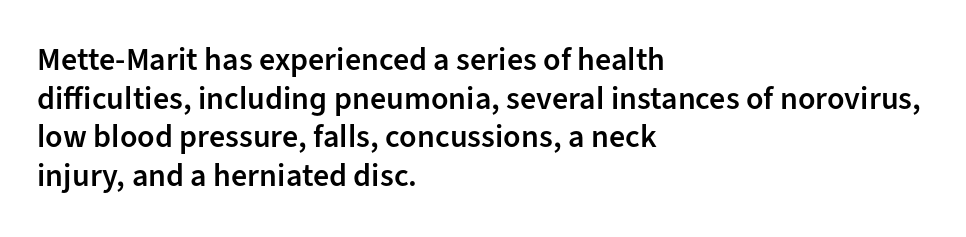
The image shows 32 px semibold sans-serif type, upright; set left-aligned, line spacing 1.21x, normal letter spacing, not underlined; low stroke contrast and a medium x-height.
